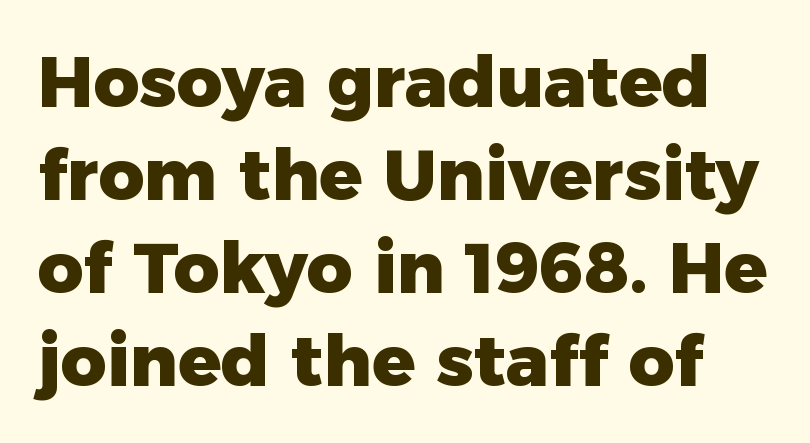
{"serif": "no", "italic": "no", "bold": "yes", "weight": "heavy", "width": "normal", "stroke_contrast": "low", "x_height": "medium", "monospaced": "no", "underline": "no", "line_spacing": "normal", "line_spacing_ratio": 1.31, "letter_spacing": "normal", "letter_spacing_em": 0.0, "glyph_px": 71}
